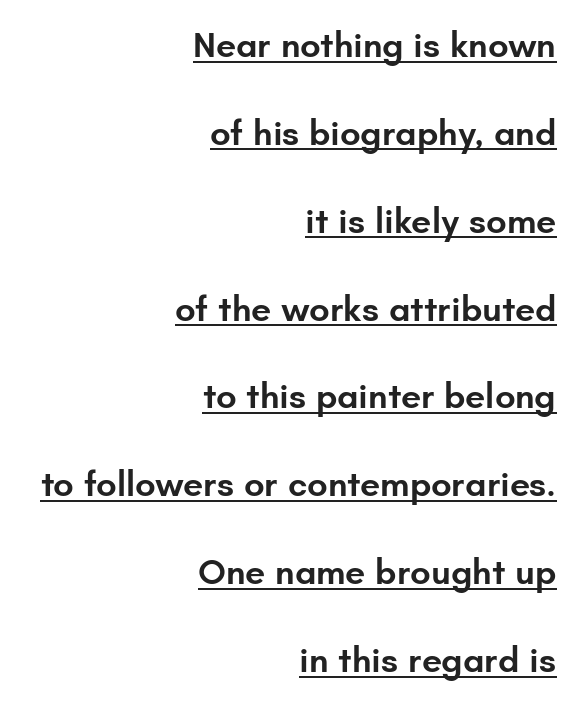
Here the designer chose a conventional face with non-uniform glyph widths. Students, this is semibold: more ink than regular, less than bold. The rendering shows plain stroke endings on the letterforms — a sans-serif design. The words here are underlined. This sample is right-justified, so line beginnings fall wherever the words allow.
